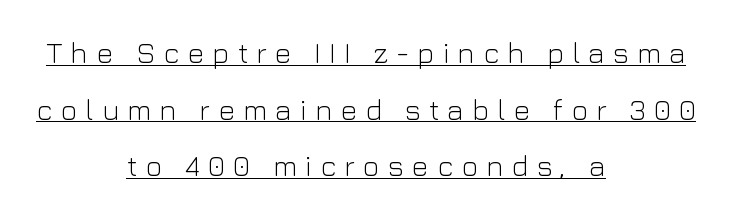
{"serif": "no", "italic": "no", "bold": "no", "weight": "light", "width": "normal", "stroke_contrast": "low", "x_height": "medium", "monospaced": "no", "underline": "yes", "align": "center", "line_spacing": "loose", "line_spacing_ratio": 1.95, "letter_spacing": "wide", "letter_spacing_em": 0.28, "glyph_px": 29}
